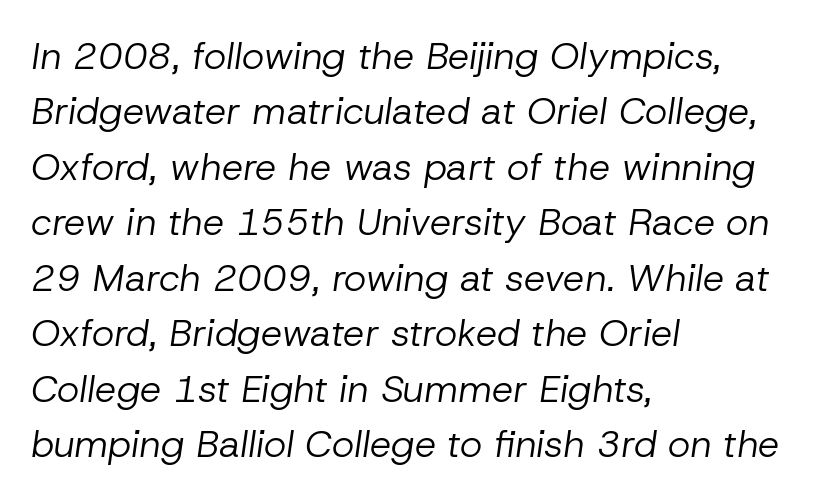
{"italic": "yes", "lean": "right", "slant_degrees": 8, "bold": "no", "weight": "regular", "width": "normal", "stroke_contrast": "low", "x_height": "medium", "monospaced": "no", "underline": "no", "align": "left", "line_spacing": "normal", "line_spacing_ratio": 1.46, "letter_spacing": "normal", "letter_spacing_em": 0.0, "glyph_px": 38}
